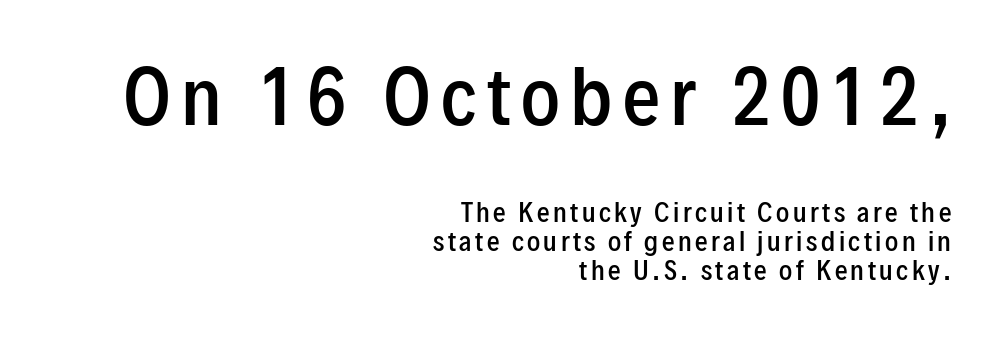
Q: Is the text bold? A: Semi-bold.
Q: Is the text italic (slanted)? A: No, it is upright.
Q: Is the typeface a serif or a sans-serif typeface? A: Sans-serif.
Q: Is the text underlined? A: No.
Q: How is the paragraph aligned? A: Right-aligned.
Q: Which block of text is set in a larger size, the first (top) or the second (bottom)? A: The first (top) one.
Q: Width (condensed, normal, or wide)? A: Condensed.
Q: Stroke contrast? A: Low.
Q: x-height? A: Medium.
Q: Monospaced? A: No.
